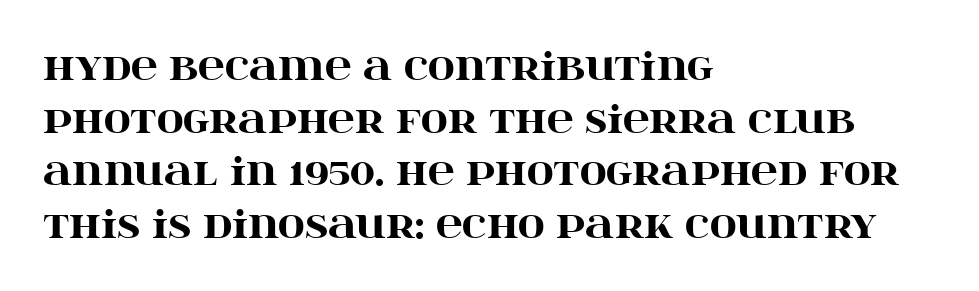
The rendering keeps characters at their native spacing. When letters stand straight like this, we call the style roman or upright. The passage shown is typed in a proportional face where columns would drift. Type without underlining. Left-aligned paragraph, ragged on the right.
